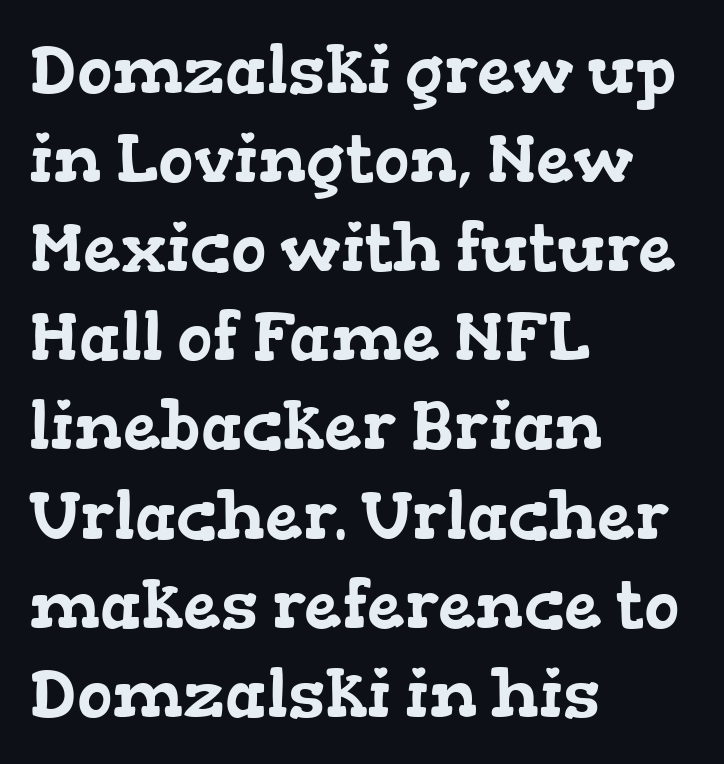
The image shows 67 px wide serif type; set left-aligned, normal line spacing (1.33x), normal letter spacing, not underlined; low stroke contrast and a medium x-height.
